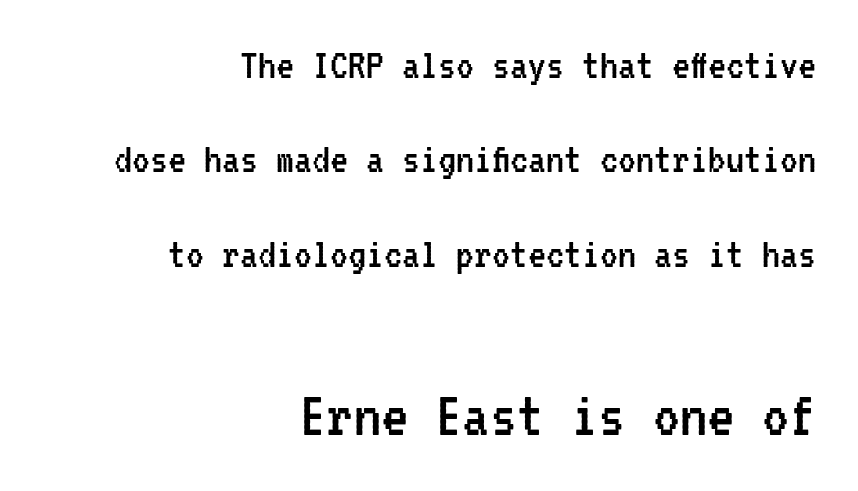
Q: Is the text bold? A: No.
Q: Is the text italic (slanted)? A: No, it is upright.
Q: Is the typeface a serif or a sans-serif typeface? A: Sans-serif.
Q: Is the text underlined? A: No.
Q: How is the paragraph aligned? A: Right-aligned.
Q: Is the spacing between letters normal or unusually wide? A: Normal.
Q: Is the spacing between lines tight, normal or loose? A: Loose.
Q: Which block of text is set in a larger size, the first (top) or the second (bottom)? A: The second (bottom) one.
Q: Width (condensed, normal, or wide)? A: Condensed.
Q: Stroke contrast? A: Low.
Q: x-height? A: Medium.
Q: Monospaced? A: Yes.
